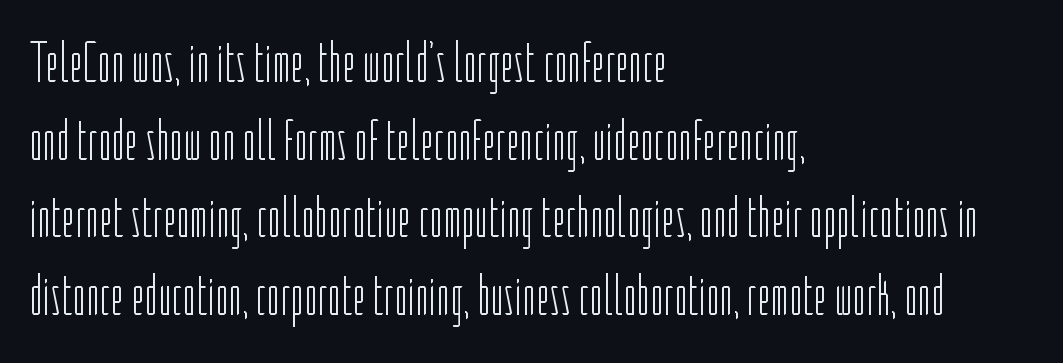
The image shows 58 px light, condensed sans-serif type, upright; set left-aligned, normal line spacing (1.34x), normal letter spacing, not underlined; low stroke contrast and a medium x-height.
